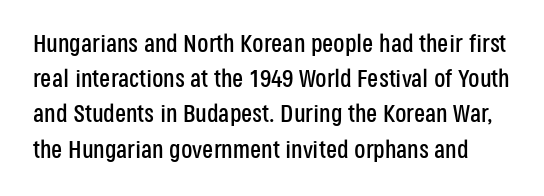
Q: Is the text italic (slanted)? A: No, it is upright.
Q: Is the text underlined? A: No.
Q: Is the spacing between letters normal or unusually wide? A: Normal.
Q: Is the spacing between lines tight, normal or loose? A: Normal.
